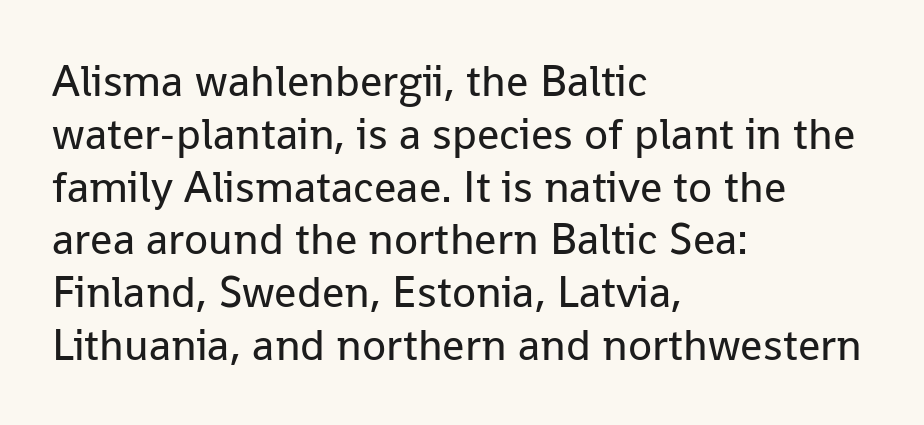
Q: Is the text bold? A: No.
Q: Is the text italic (slanted)? A: No, it is upright.
Q: Is the typeface a serif or a sans-serif typeface? A: Sans-serif.
Q: Is the text underlined? A: No.
Q: How is the paragraph aligned? A: Left-aligned.
Q: Is the spacing between letters normal or unusually wide? A: Normal.
Q: Width (condensed, normal, or wide)? A: Normal.
Q: Stroke contrast? A: Low.
Q: x-height? A: Medium.
Q: Monospaced? A: No.
